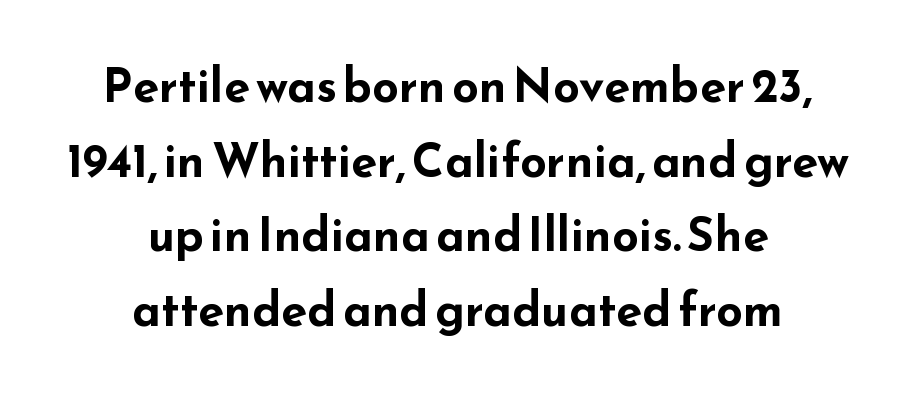
The image shows 47 px bold, wide sans-serif type, upright; set centered, normal line spacing (1.59x), normal letter spacing, not underlined; low stroke contrast and a small x-height.
